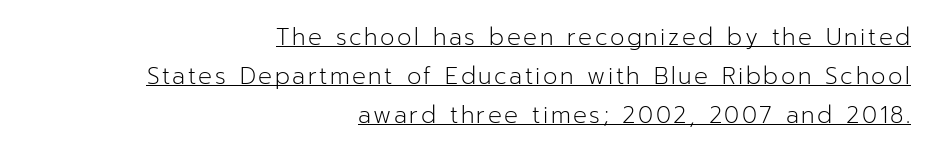
{"italic": "no", "bold": "no", "underline": "yes", "align": "right", "line_spacing": "normal", "line_spacing_ratio": 1.7, "glyph_px": 23}
